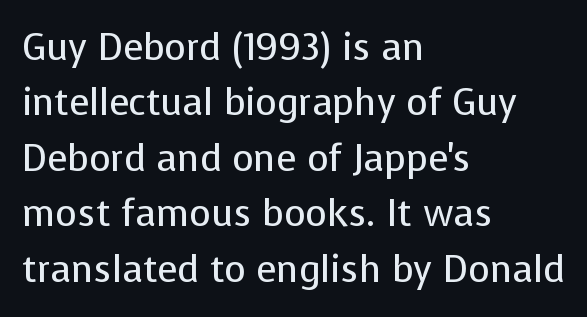
The image shows 37 px regular-weight sans-serif type, upright; set left-aligned, normal line spacing (1.5x), normal letter spacing, not underlined; low stroke contrast and a medium x-height.
